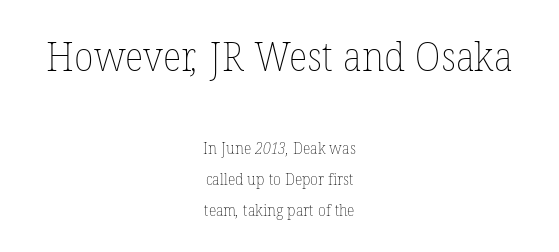
{"bold": "no", "weight": "thin", "width": "normal", "stroke_contrast": "low", "x_height": "medium", "monospaced": "no", "underline": "no", "align": "center", "line_spacing": "loose", "line_spacing_ratio": 1.91, "letter_spacing": "normal", "letter_spacing_em": 0.0, "larger_block": "first", "size_ratio": 2.5, "glyph_px": 40}
